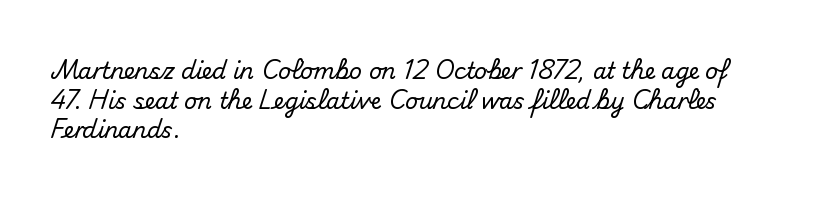
The passage shown stacks its lines at a standard gap. Look at the tracking — it's just the regular setting, nothing added. Underlining? Definitely not there. One-word summary of the alignment: left.
